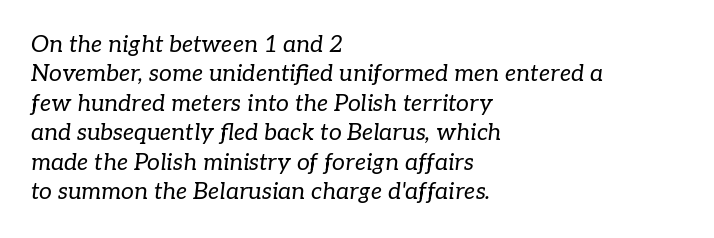
{"italic": "yes", "lean": "right", "slant_degrees": 7, "bold": "no", "underline": "no", "align": "left", "line_spacing": "normal", "line_spacing_ratio": 1.28, "letter_spacing": "normal", "letter_spacing_em": 0.0, "glyph_px": 23}
